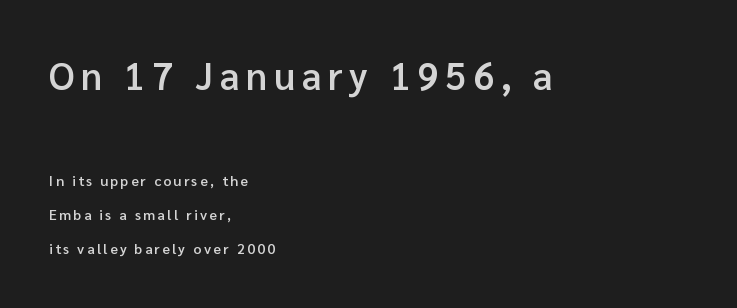
Q: Is the text bold? A: Semi-bold.
Q: Is the text italic (slanted)? A: No, it is upright.
Q: Is the typeface a serif or a sans-serif typeface? A: Sans-serif.
Q: Is the text underlined? A: No.
Q: How is the paragraph aligned? A: Left-aligned.
Q: Is the spacing between lines tight, normal or loose? A: Loose.
Q: Which block of text is set in a larger size, the first (top) or the second (bottom)? A: The first (top) one.
Q: Width (condensed, normal, or wide)? A: Normal.
Q: Stroke contrast? A: Low.
Q: x-height? A: Medium.
Q: Monospaced? A: No.
